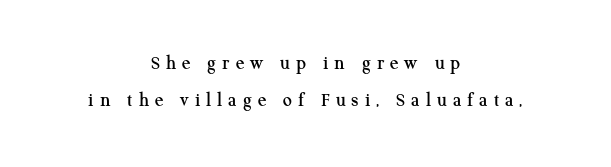
{"italic": "no", "underline": "no", "align": "center", "line_spacing_ratio": 1.87, "letter_spacing": "wide", "letter_spacing_em": 0.3, "glyph_px": 20}
